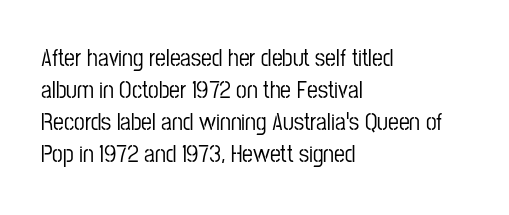
{"italic": "no", "underline": "no", "align": "left", "line_spacing": "normal", "line_spacing_ratio": 1.33, "letter_spacing": "normal", "letter_spacing_em": 0.0, "glyph_px": 24}
